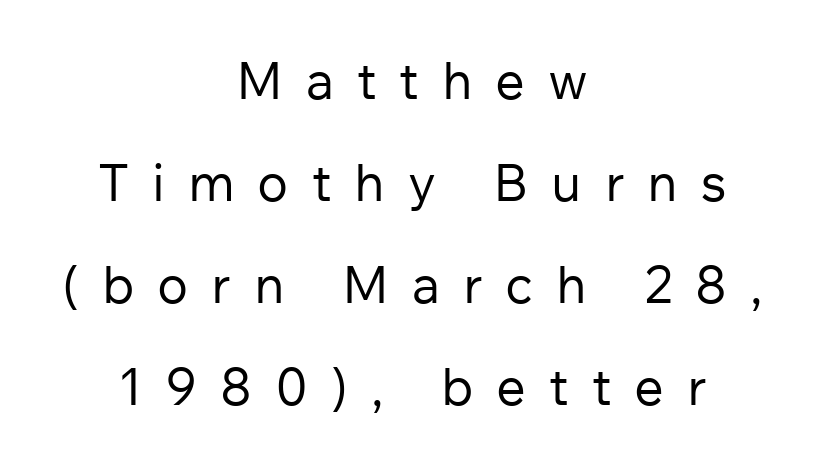
Q: Is the text bold? A: No.
Q: Is the text italic (slanted)? A: No, it is upright.
Q: Is the typeface a serif or a sans-serif typeface? A: Sans-serif.
Q: Is the text underlined? A: No.
Q: How is the paragraph aligned? A: Centered.
Q: Is the spacing between letters normal or unusually wide? A: Unusually wide.
Q: Is the spacing between lines tight, normal or loose? A: Loose.
Q: Width (condensed, normal, or wide)? A: Normal.
Q: Stroke contrast? A: Low.
Q: x-height? A: Medium.
Q: Monospaced? A: No.
